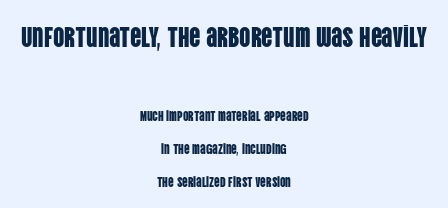
Nothing unusual about the tracking: characters are spaced as the font intends. A typesetter would call this leading open, well beyond the default. The passage shown begins with its larger block and ends with its smaller one. Character widths vary here, with narrow letters taking less room than wide ones. This sample uses an upright cut, with every glyph sitting square on the baseline.
